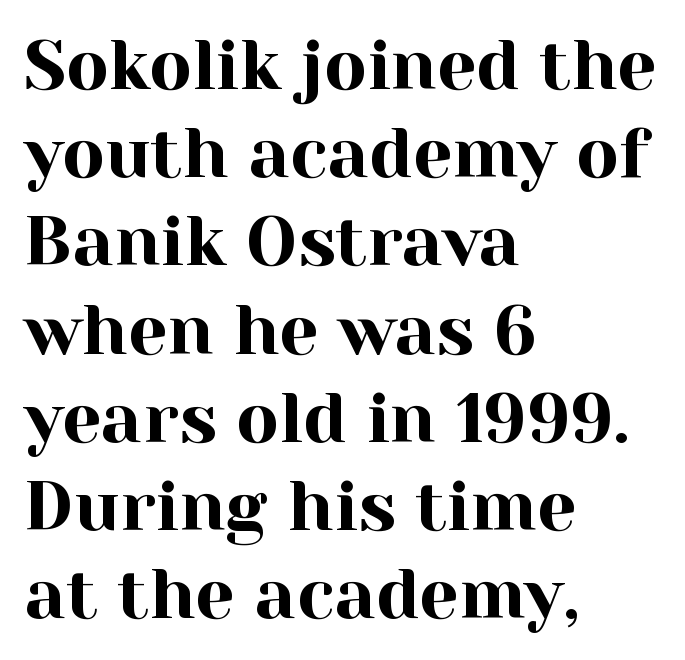
The image shows 70 px serif type, upright; set left-aligned, normal line spacing (1.26x), normal letter spacing, not underlined; a medium x-height.
